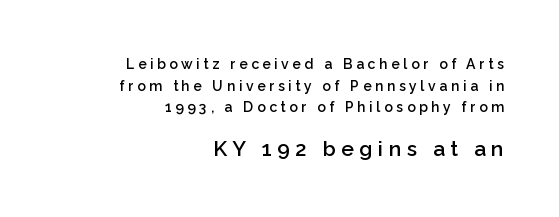
The tracking reads as deliberately expanded to a designer's eye. How would I describe the line gaps? Plain and ordinary. The paragraph has a hard right edge and a soft left edge. Which chunk is bigger? The second one — the bottom block dwarfs the top. The string is rendered with underlining switched off. Typographic density is moderately raised because the face is semibold.
